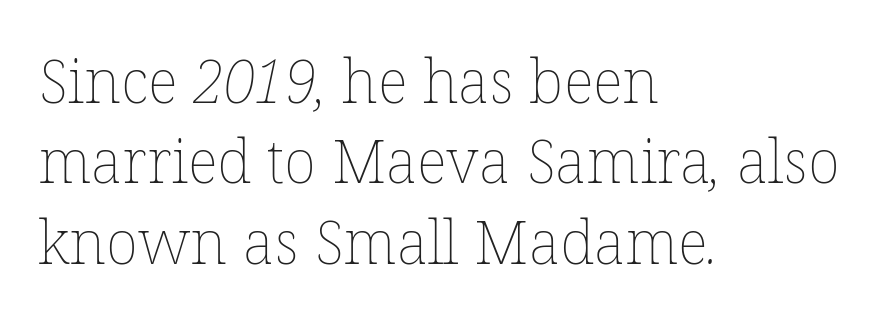
{"bold": "no", "weight": "thin", "width": "normal", "stroke_contrast": "low", "x_height": "medium", "monospaced": "no", "underline": "no", "align": "left", "line_spacing": "normal", "line_spacing_ratio": 1.34, "letter_spacing": "normal", "letter_spacing_em": 0.0, "glyph_px": 60}
